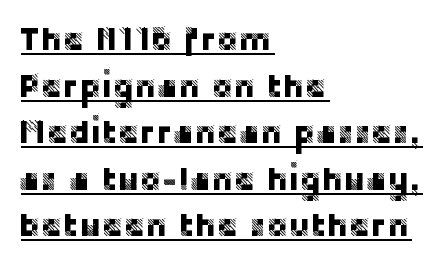
Q: Is the text italic (slanted)? A: No, it is upright.
Q: Is the typeface a serif or a sans-serif typeface? A: Sans-serif.
Q: Is the text underlined? A: Yes.
Q: How is the paragraph aligned? A: Left-aligned.
Q: Is the spacing between letters normal or unusually wide? A: Normal.
Q: Is the spacing between lines tight, normal or loose? A: Normal.
Q: Width (condensed, normal, or wide)? A: Normal.
Q: Stroke contrast? A: Low.
Q: x-height? A: Large.
Q: Monospaced? A: No.
